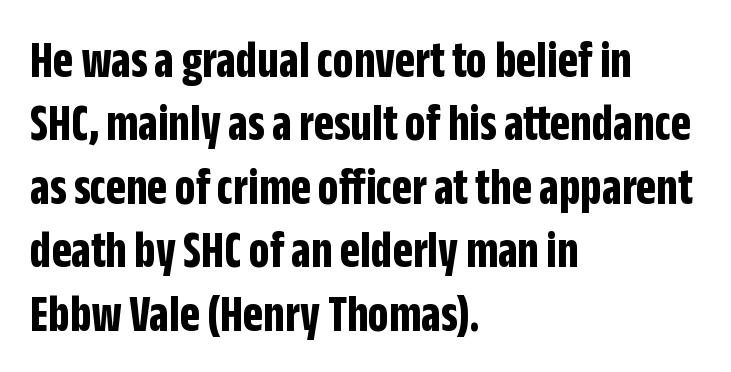
{"serif": "no", "italic": "no", "bold": "yes", "weight": "bold", "width": "condensed", "stroke_contrast": "low", "x_height": "large", "monospaced": "no", "underline": "no", "align": "left", "line_spacing_ratio": 1.22, "letter_spacing": "normal", "letter_spacing_em": 0.0, "glyph_px": 52}
